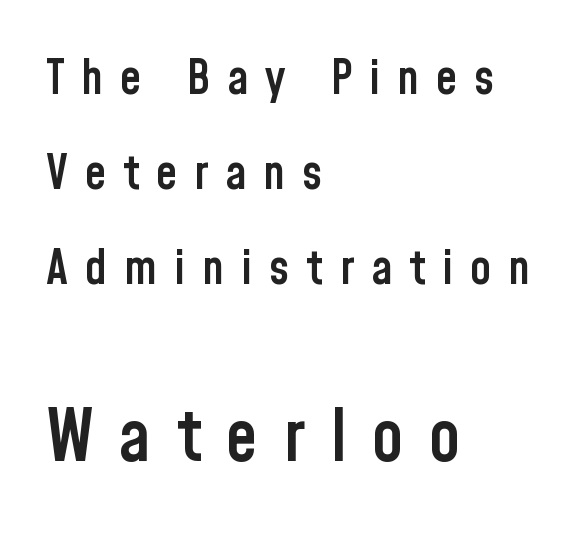
The passage shown is not underscored anywhere. A fair bit of extra ink — the face is semibold, not bold. The passage is arranged the way most books set body copy — flush left. Note the varied advance widths — an 'i' is clearly narrower than an 'm'. Spacing between characters has been opened up far beyond the box default.
